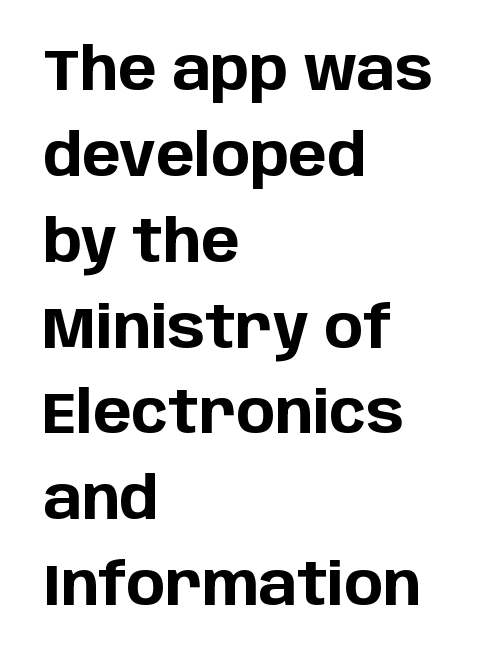
{"serif": "no", "italic": "no", "bold": "yes", "weight": "bold", "width": "normal", "stroke_contrast": "low", "x_height": "large", "monospaced": "no", "underline": "no", "align": "left", "line_spacing": "normal", "line_spacing_ratio": 1.48, "letter_spacing": "normal", "letter_spacing_em": 0.0, "glyph_px": 58}
